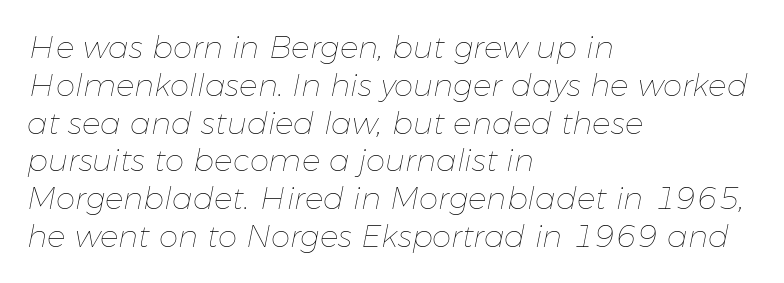
Q: Is the text bold? A: No.
Q: Is the text italic (slanted)? A: Yes, it leans right by about 11 degrees.
Q: Is the text underlined? A: No.
Q: How is the paragraph aligned? A: Left-aligned.
Q: Is the spacing between letters normal or unusually wide? A: Normal.
Q: Width (condensed, normal, or wide)? A: Normal.
Q: Stroke contrast? A: Low.
Q: x-height? A: Medium.
Q: Monospaced? A: No.
